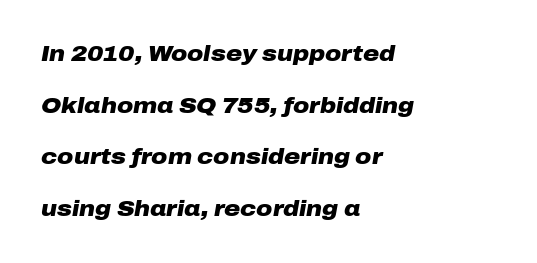
The foot of each line stays bare and open. Short note: letters normally spaced. Summary of vertical rhythm: relaxed, with wide interline spacing. Slant detected: the letters are inclined. The paragraph has a hard left edge and a soft right edge.
